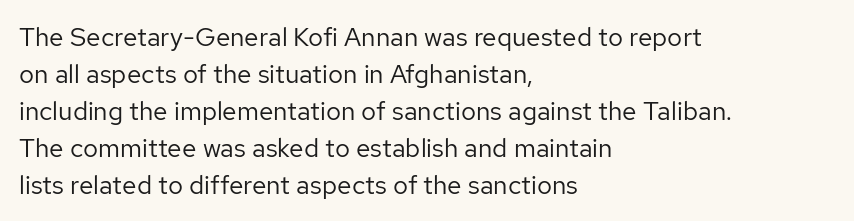
The image shows 26 px text type, upright; set left-aligned, normal line spacing (1.42x), normal letter spacing, not underlined.
